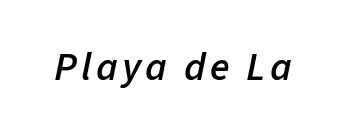
{"italic": "yes", "lean": "right", "slant_degrees": 11, "bold": "semi", "weight": "semibold", "width": "normal", "stroke_contrast": "low", "x_height": "medium", "monospaced": "no", "underline": "no", "glyph_px": 40}
